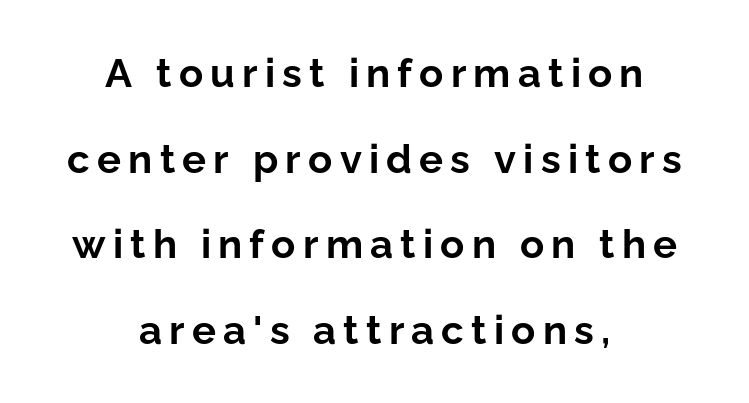
The image shows 40 px bold sans-serif type, upright; set centered, loose line spacing (2.14x), not underlined; low stroke contrast and a medium x-height.
